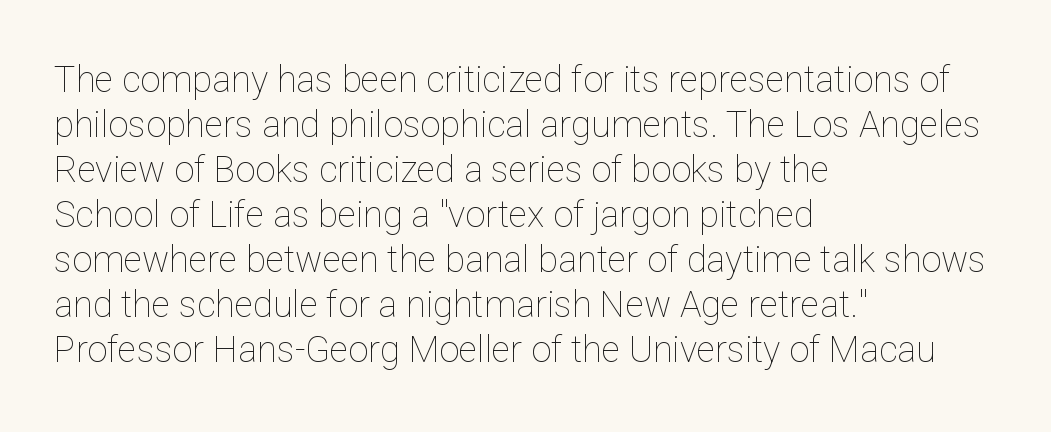
{"italic": "no", "bold": "no", "weight": "thin", "width": "normal", "stroke_contrast": "low", "x_height": "medium", "monospaced": "no", "underline": "no", "align": "left", "line_spacing": "normal", "line_spacing_ratio": 1.25, "letter_spacing": "normal", "letter_spacing_em": 0.0, "glyph_px": 36}
